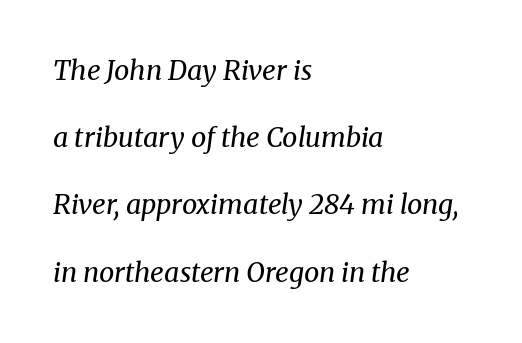
Tracking value appears to be zero — textbook default spacing. Heft: none added — not bold. Does the lettering tilt? It does — this is italic. Each row of text sits above clean, open space. Does the leading feel generous? Absolutely, it's lavish.
